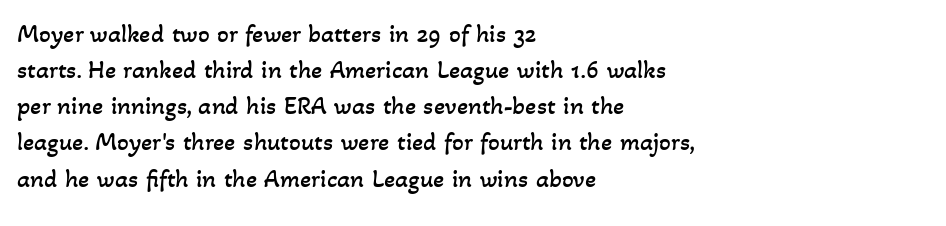
Q: Is the text bold? A: No.
Q: Is the text underlined? A: No.
Q: How is the paragraph aligned? A: Left-aligned.
Q: Is the spacing between letters normal or unusually wide? A: Normal.
Q: Is the spacing between lines tight, normal or loose? A: Normal.
